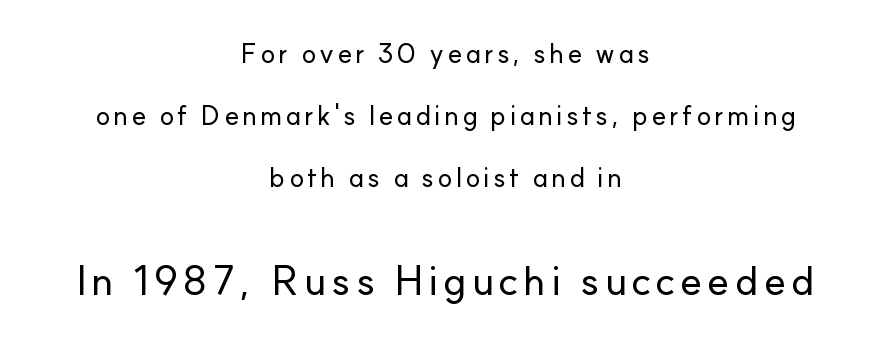
The image shows 41 px sans-serif type, upright; set centered, loose line spacing (2.29x), not underlined; the second (bottom) block is 1.52x larger; low stroke contrast and a small x-height.
